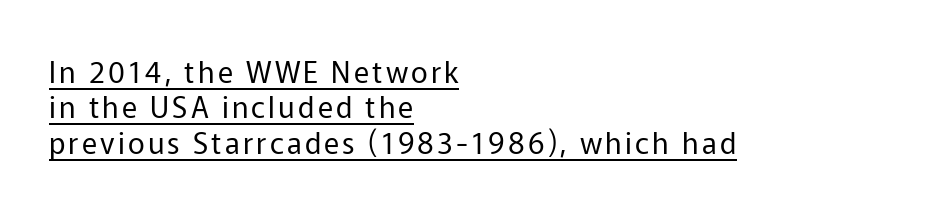
{"serif": "no", "italic": "no", "bold": "no", "weight": "regular", "width": "normal", "stroke_contrast": "low", "x_height": "medium", "monospaced": "no", "underline": "yes", "align": "left", "line_spacing_ratio": 1.22, "glyph_px": 29}
